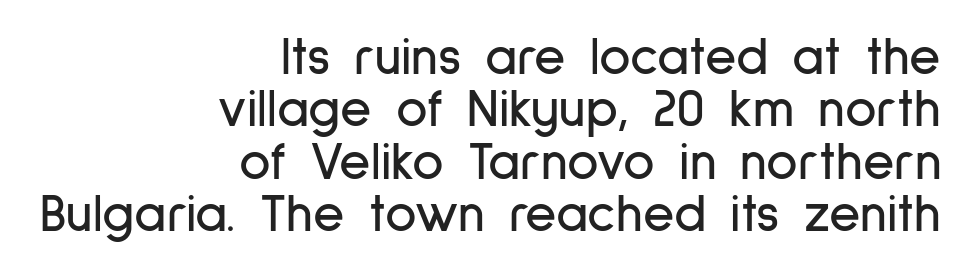
Q: Is the text italic (slanted)? A: No, it is upright.
Q: Is the typeface a serif or a sans-serif typeface? A: Sans-serif.
Q: Is the text underlined? A: No.
Q: How is the paragraph aligned? A: Right-aligned.
Q: Is the spacing between letters normal or unusually wide? A: Normal.
Q: Is the spacing between lines tight, normal or loose? A: Tight.
Q: Width (condensed, normal, or wide)? A: Condensed.
Q: Stroke contrast? A: Low.
Q: x-height? A: Medium.
Q: Monospaced? A: No.
